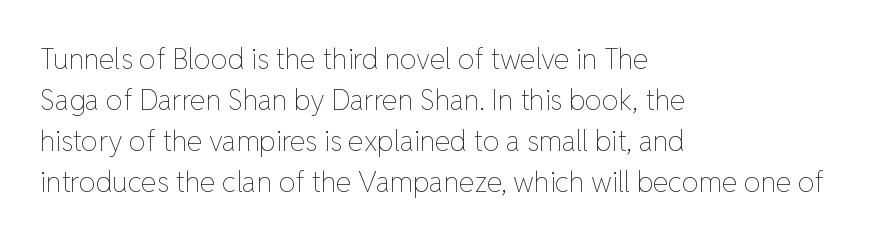
The image shows 28 px thin type, upright; set left-aligned, normal line spacing (1.47x), normal letter spacing, not underlined; low stroke contrast and a medium x-height.
